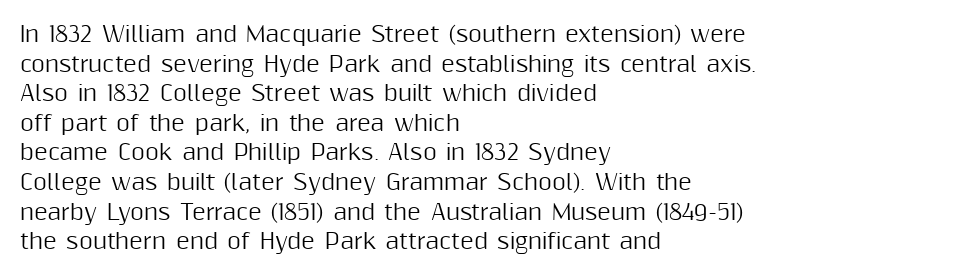
Q: Is the text italic (slanted)? A: No, it is upright.
Q: Is the text underlined? A: No.
Q: How is the paragraph aligned? A: Left-aligned.
Q: Is the spacing between letters normal or unusually wide? A: Normal.
Q: Is the spacing between lines tight, normal or loose? A: Normal.
